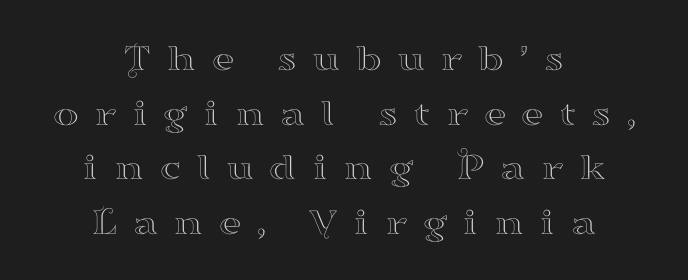
{"serif": "yes", "italic": "no", "width": "wide", "stroke_contrast": "high", "x_height": "small", "monospaced": "no", "underline": "no", "align": "center", "line_spacing": "normal", "line_spacing_ratio": 1.4, "letter_spacing": "wide", "letter_spacing_em": 0.39, "glyph_px": 39}
